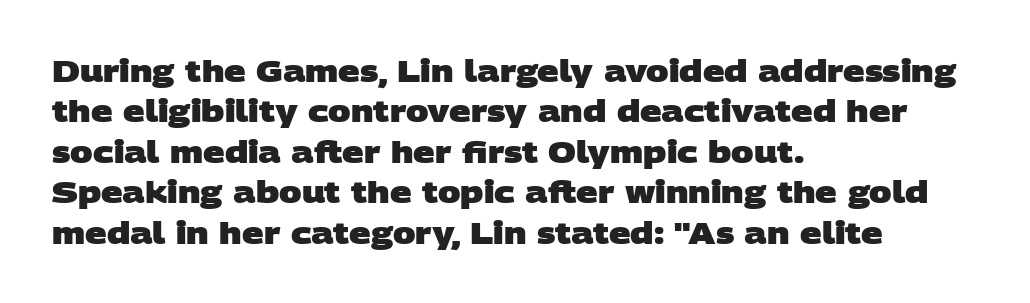
Q: Is the text bold? A: Yes.
Q: Is the typeface a serif or a sans-serif typeface? A: Sans-serif.
Q: Is the text underlined? A: No.
Q: How is the paragraph aligned? A: Left-aligned.
Q: Is the spacing between letters normal or unusually wide? A: Normal.
Q: Is the spacing between lines tight, normal or loose? A: Normal.
Q: Width (condensed, normal, or wide)? A: Wide.
Q: Stroke contrast? A: Low.
Q: x-height? A: Large.
Q: Monospaced? A: No.
